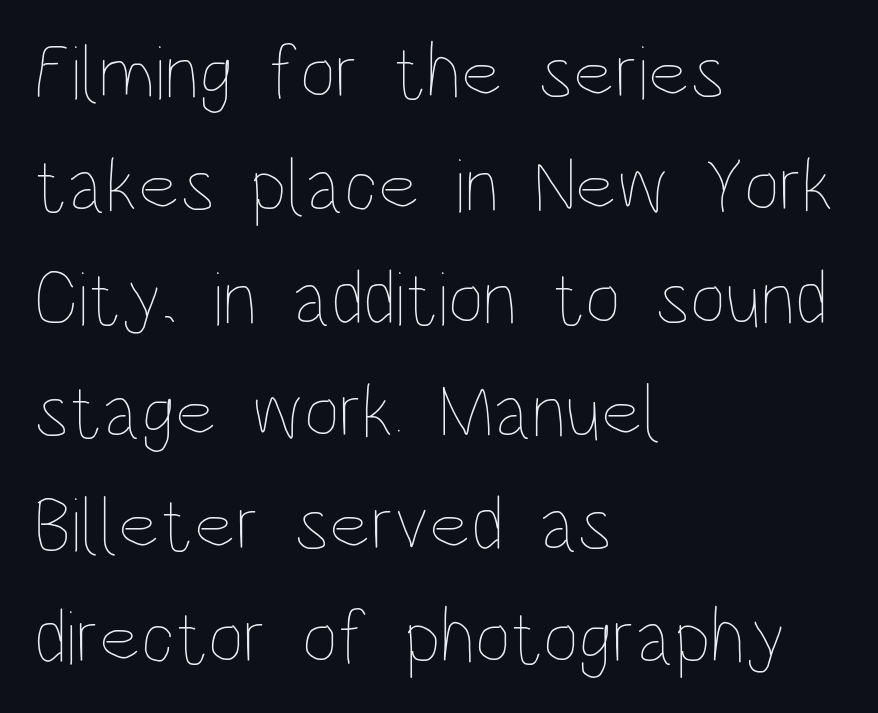
Q: Is the text bold? A: No.
Q: Is the text italic (slanted)? A: No, it is upright.
Q: Is the text underlined? A: No.
Q: How is the paragraph aligned? A: Left-aligned.
Q: Is the spacing between letters normal or unusually wide? A: Normal.
Q: Is the spacing between lines tight, normal or loose? A: Normal.
Q: Width (condensed, normal, or wide)? A: Condensed.
Q: Stroke contrast? A: Low.
Q: x-height? A: Large.
Q: Monospaced? A: No.
